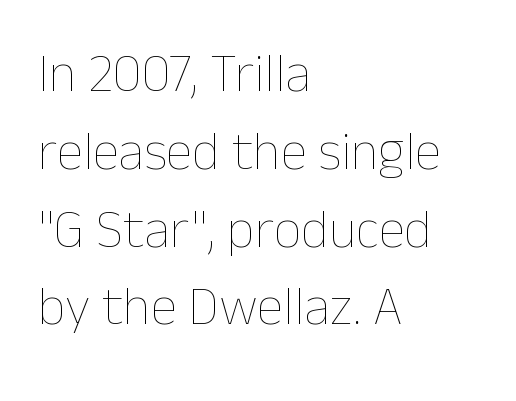
{"italic": "no", "bold": "no", "weight": "thin", "width": "normal", "stroke_contrast": "low", "x_height": "medium", "monospaced": "no", "underline": "no", "align": "left", "line_spacing": "normal", "line_spacing_ratio": 1.44, "letter_spacing": "normal", "letter_spacing_em": 0.0, "glyph_px": 54}
